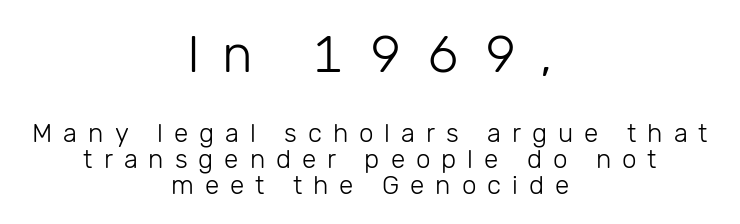
A clean baseline with only descenders dipping below it. Compared with typical paragraphs, the rows here are closer together. This is not heavy type; no bold has been used. Quick note: not italic, upright.
